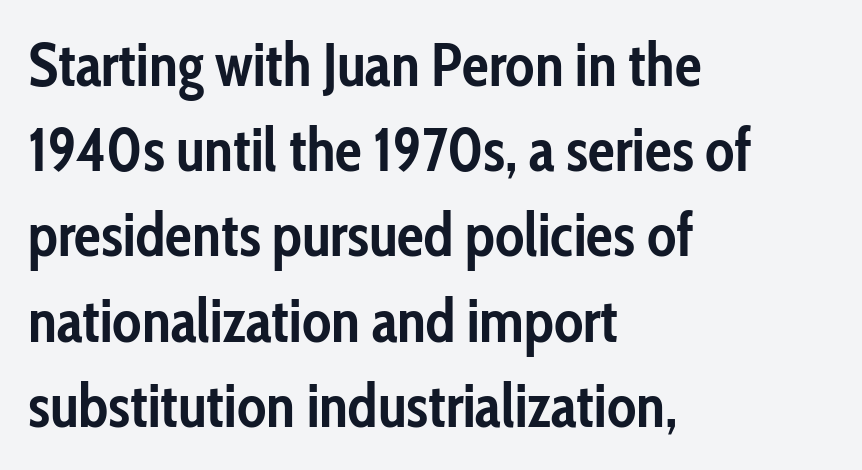
Q: Is the text bold? A: Yes.
Q: Is the text italic (slanted)? A: No, it is upright.
Q: Is the typeface a serif or a sans-serif typeface? A: Sans-serif.
Q: Is the text underlined? A: No.
Q: How is the paragraph aligned? A: Left-aligned.
Q: Is the spacing between letters normal or unusually wide? A: Normal.
Q: Is the spacing between lines tight, normal or loose? A: Normal.
Q: Width (condensed, normal, or wide)? A: Condensed.
Q: Stroke contrast? A: Low.
Q: x-height? A: Medium.
Q: Monospaced? A: No.
